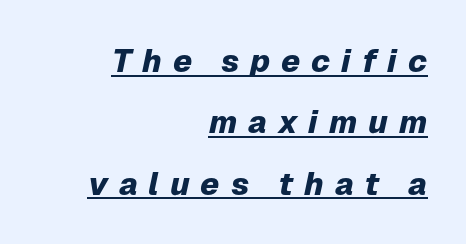
The image shows 32 px heavy type, italic (leaning right); set right-aligned, loose line spacing (1.92x), unusually wide letter spacing (+0.34 em), underlined; low stroke contrast and a medium x-height.
